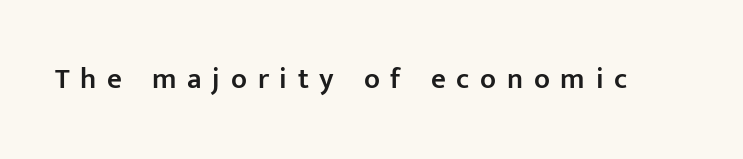
The image shows 29 px semibold sans-serif type, upright; set unusually wide letter spacing (+0.37 em), not underlined; low stroke contrast and a medium x-height.
